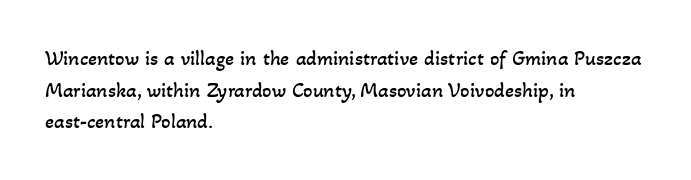
{"bold": "no", "underline": "no", "align": "left", "line_spacing": "normal", "line_spacing_ratio": 1.51, "letter_spacing": "normal", "letter_spacing_em": 0.0, "glyph_px": 21}
